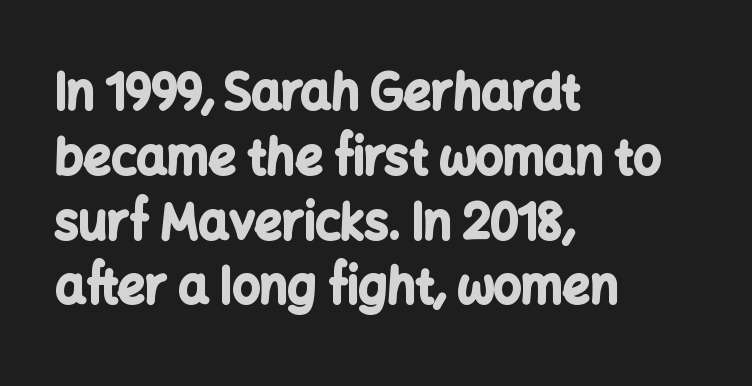
The image shows 48 px bold sans-serif type, upright; set left-aligned, normal line spacing (1.35x), normal letter spacing, not underlined; low stroke contrast and a medium x-height.
